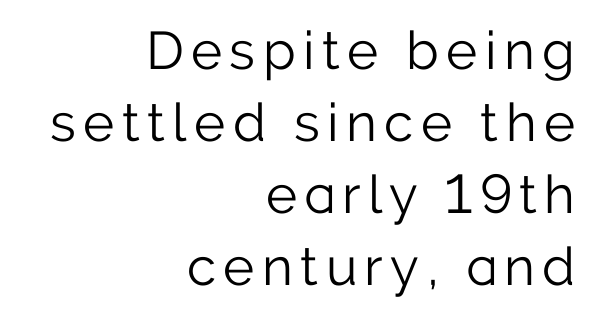
{"serif": "no", "italic": "no", "bold": "no", "weight": "light", "width": "normal", "stroke_contrast": "low", "x_height": "medium", "monospaced": "no", "underline": "no", "align": "right", "line_spacing": "normal", "line_spacing_ratio": 1.36, "glyph_px": 53}
